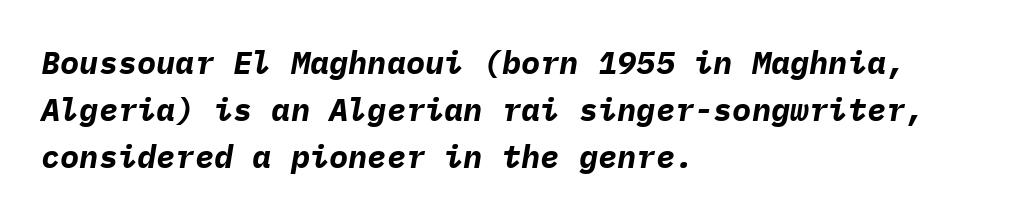
{"italic": "yes", "lean": "right", "slant_degrees": 9, "bold": "yes", "weight": "bold", "width": "normal", "stroke_contrast": "low", "x_height": "medium", "monospaced": "yes", "underline": "no", "align": "left", "line_spacing": "normal", "line_spacing_ratio": 1.47, "letter_spacing": "normal", "letter_spacing_em": 0.0, "glyph_px": 32}
